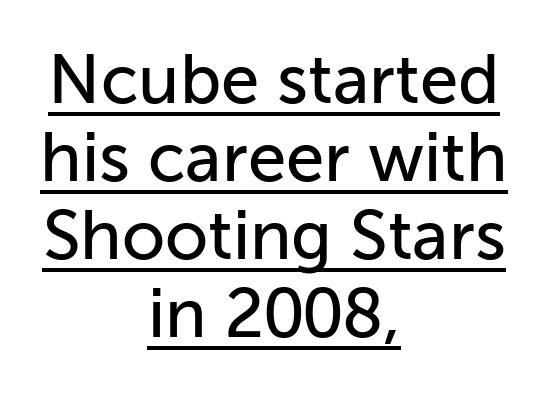
Q: Is the text italic (slanted)? A: No, it is upright.
Q: Is the typeface a serif or a sans-serif typeface? A: Sans-serif.
Q: Is the text underlined? A: Yes.
Q: How is the paragraph aligned? A: Centered.
Q: Is the spacing between letters normal or unusually wide? A: Normal.
Q: Is the spacing between lines tight, normal or loose? A: Tight.
Q: Width (condensed, normal, or wide)? A: Normal.
Q: Stroke contrast? A: Low.
Q: x-height? A: Medium.
Q: Monospaced? A: No.
